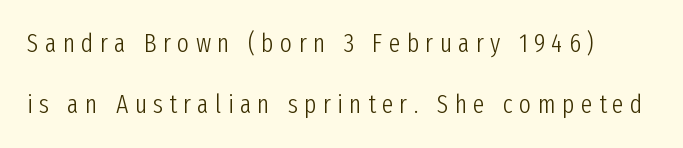
Q: Is the text bold? A: No.
Q: Is the text italic (slanted)? A: No, it is upright.
Q: Is the text underlined? A: No.
Q: Is the spacing between letters normal or unusually wide? A: Unusually wide.
Q: Is the spacing between lines tight, normal or loose? A: Loose.
